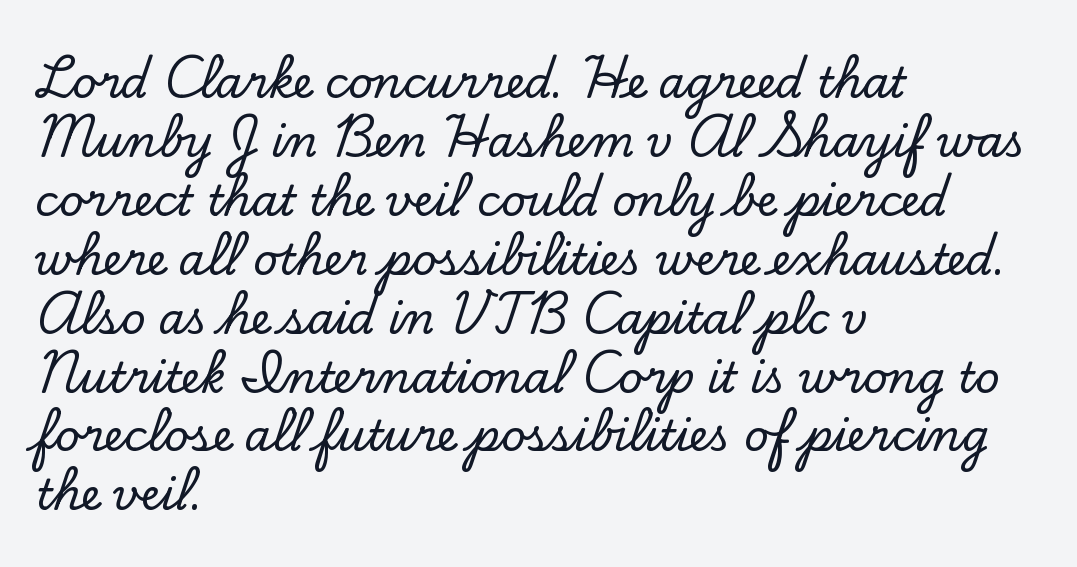
Q: Is the text italic (slanted)? A: Yes.
Q: Is the typeface a serif or a sans-serif typeface? A: Serif.
Q: Is the text underlined? A: No.
Q: How is the paragraph aligned? A: Left-aligned.
Q: Is the spacing between letters normal or unusually wide? A: Normal.
Q: Is the spacing between lines tight, normal or loose? A: Normal.
Q: Width (condensed, normal, or wide)? A: Normal.
Q: Stroke contrast? A: Low.
Q: x-height? A: Small.
Q: Monospaced? A: No.
